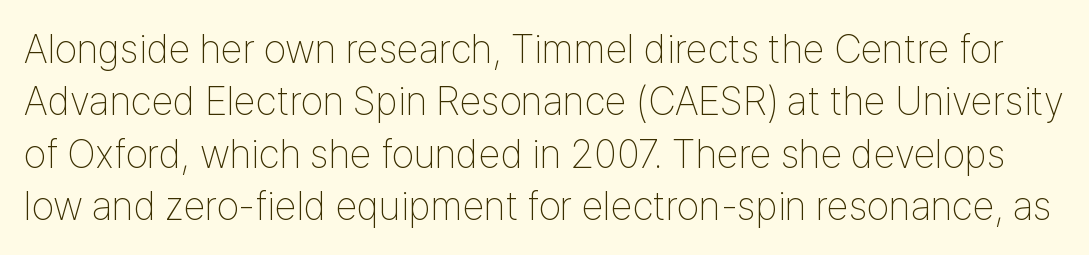
Q: Is the text bold? A: No.
Q: Is the text italic (slanted)? A: No, it is upright.
Q: Is the typeface a serif or a sans-serif typeface? A: Sans-serif.
Q: Is the text underlined? A: No.
Q: Is the spacing between letters normal or unusually wide? A: Normal.
Q: Is the spacing between lines tight, normal or loose? A: Normal.
Q: Width (condensed, normal, or wide)? A: Condensed.
Q: Stroke contrast? A: Low.
Q: x-height? A: Medium.
Q: Monospaced? A: No.
